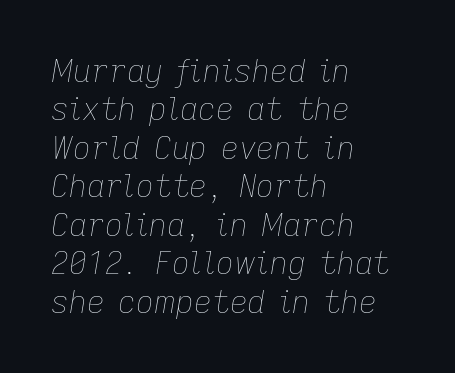
The image shows 31 px thin type, italic (leaning right); set left-aligned, line spacing 1.24x, normal letter spacing, not underlined; low stroke contrast and a medium x-height.
